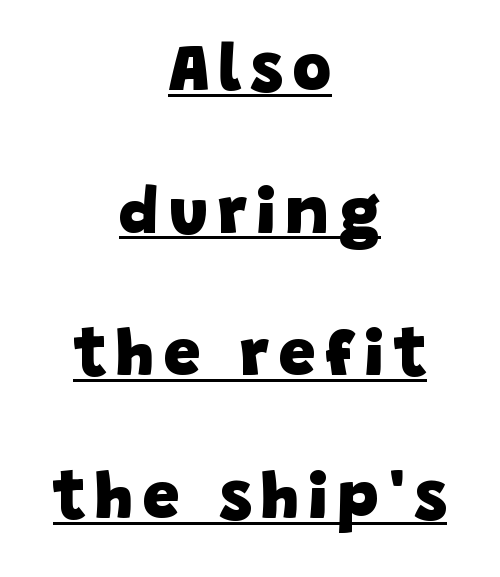
Q: Is the text bold? A: Yes.
Q: Is the typeface a serif or a sans-serif typeface? A: Sans-serif.
Q: Is the text underlined? A: Yes.
Q: How is the paragraph aligned? A: Centered.
Q: Is the spacing between lines tight, normal or loose? A: Loose.
Q: Width (condensed, normal, or wide)? A: Normal.
Q: Stroke contrast? A: Low.
Q: x-height? A: Large.
Q: Monospaced? A: No.
